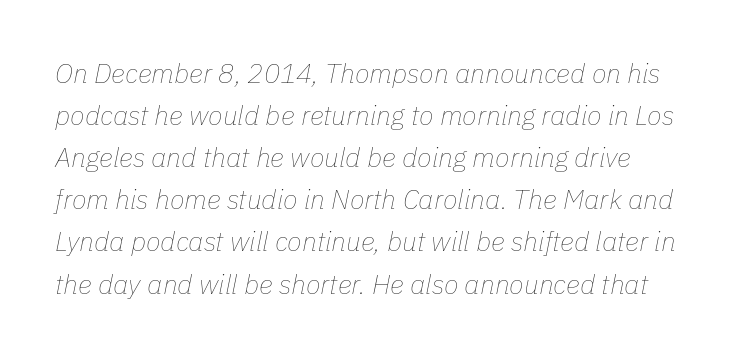
Q: Is the text bold? A: No.
Q: Is the text italic (slanted)? A: Yes, it leans right by about 11 degrees.
Q: Is the text underlined? A: No.
Q: Is the spacing between letters normal or unusually wide? A: Normal.
Q: Is the spacing between lines tight, normal or loose? A: Normal.
